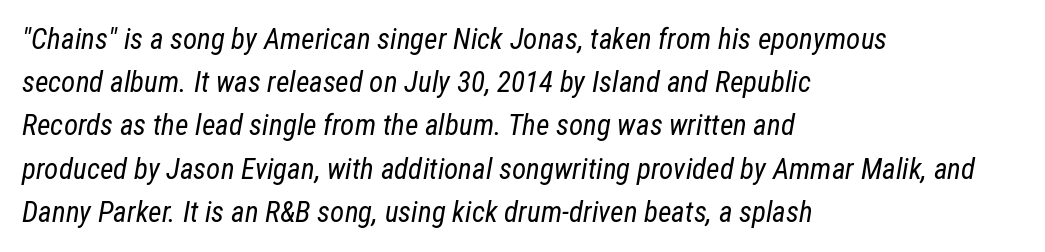
The image shows 29 px regular-weight, condensed type, italic (leaning right); set left-aligned, normal line spacing (1.49x), normal letter spacing, not underlined; low stroke contrast and a medium x-height.
